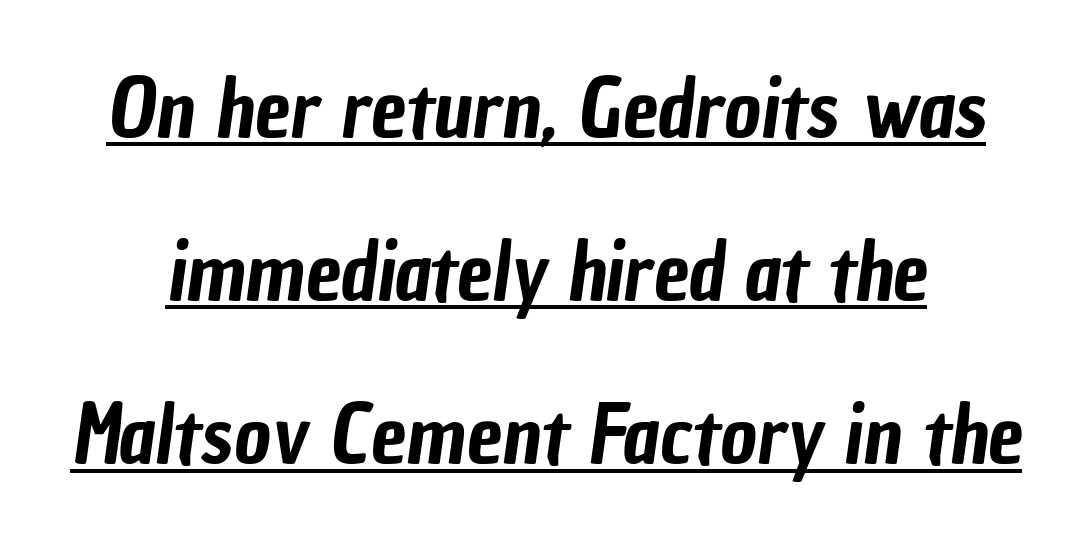
Honestly, the underline is the first thing you notice here. These lines are rendered in a variable-pitch font. This block would shrink considerably if given ordinary leading; it's expanded now. Characters follow at the spacing the type designer built in. Serif or sans? Sans — the stroke terminals are bare.
